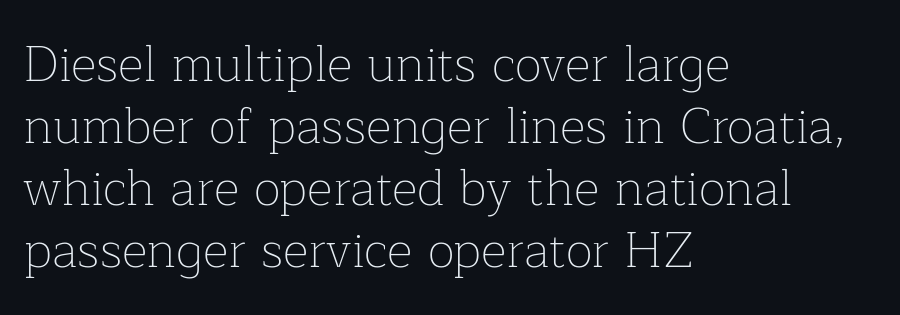
Stroke terminals: seriffed. Each letter keeps its own natural width here, so spacing adapts to shape. The space beneath each line is pristine and unruled. Stroke thickness stays within the range of a standard reading face or lighter.
